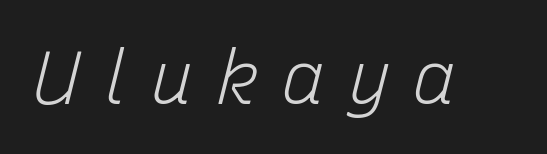
These lines are rendered in a variable-pitch font. Substantial extra tracking has been applied to these lines. A quiet, ordinary-to-light weight characterises the typeface. Rendered with sloped, italic letterforms.
